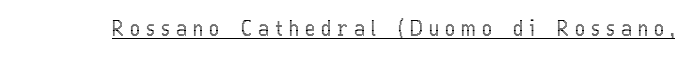
The image shows 21 px text type, upright; set unusually wide letter spacing (+0.3 em), underlined.
